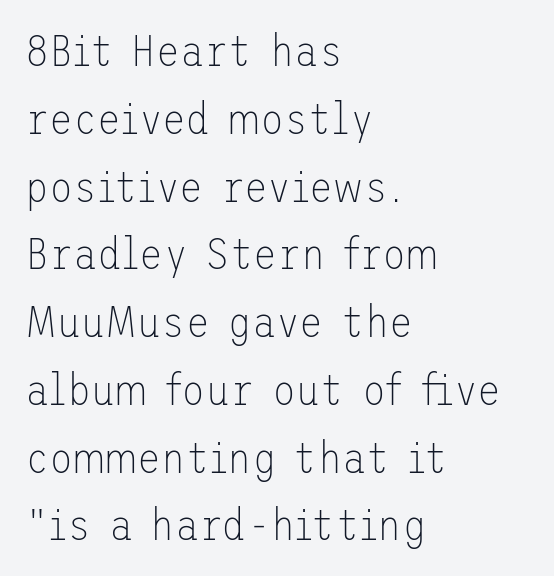
The image shows 44 px thin sans-serif type, upright; set left-aligned, normal line spacing (1.54x), normal letter spacing, not underlined; low stroke contrast and a medium x-height.
